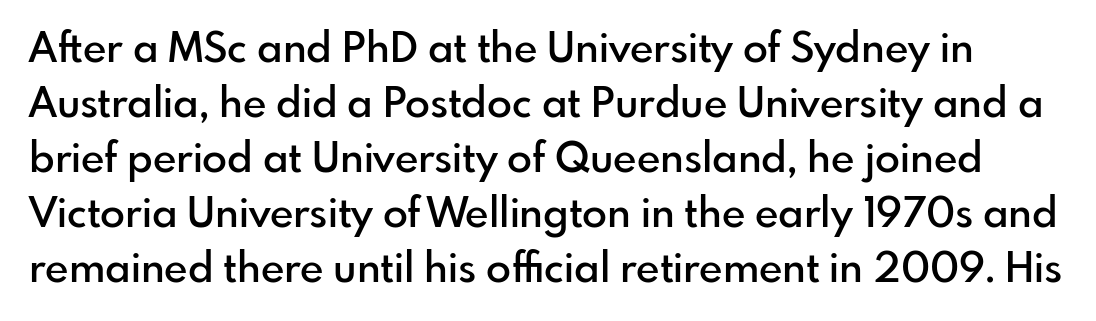
{"serif": "no", "italic": "no", "bold": "semi", "weight": "semibold", "width": "normal", "stroke_contrast": "low", "x_height": "small", "monospaced": "no", "underline": "no", "line_spacing": "normal", "line_spacing_ratio": 1.34, "letter_spacing": "normal", "letter_spacing_em": 0.0, "glyph_px": 41}
